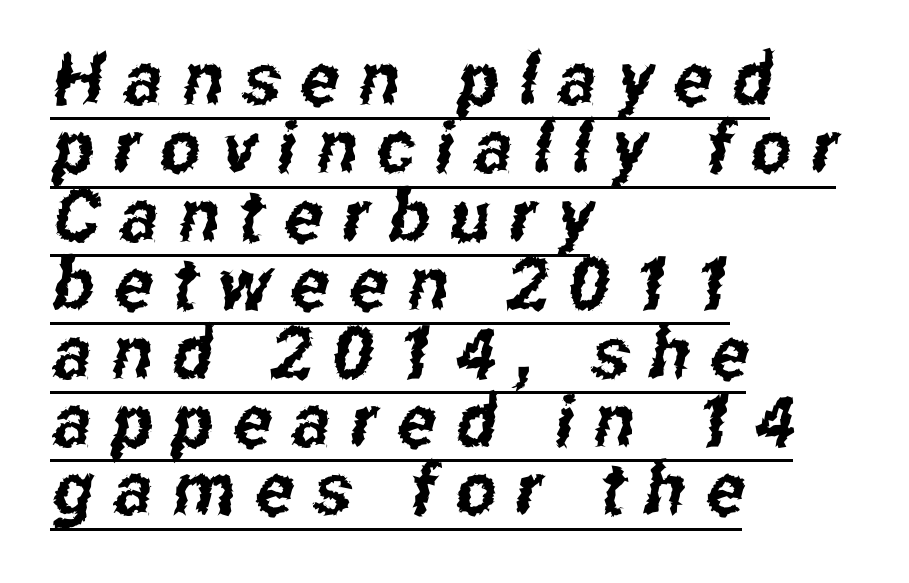
Q: Is the typeface a serif or a sans-serif typeface? A: Sans-serif.
Q: Is the text underlined? A: Yes.
Q: How is the paragraph aligned? A: Left-aligned.
Q: Is the spacing between letters normal or unusually wide? A: Unusually wide.
Q: Is the spacing between lines tight, normal or loose? A: Tight.
Q: Width (condensed, normal, or wide)? A: Condensed.
Q: Stroke contrast? A: Low.
Q: x-height? A: Medium.
Q: Monospaced? A: No.
